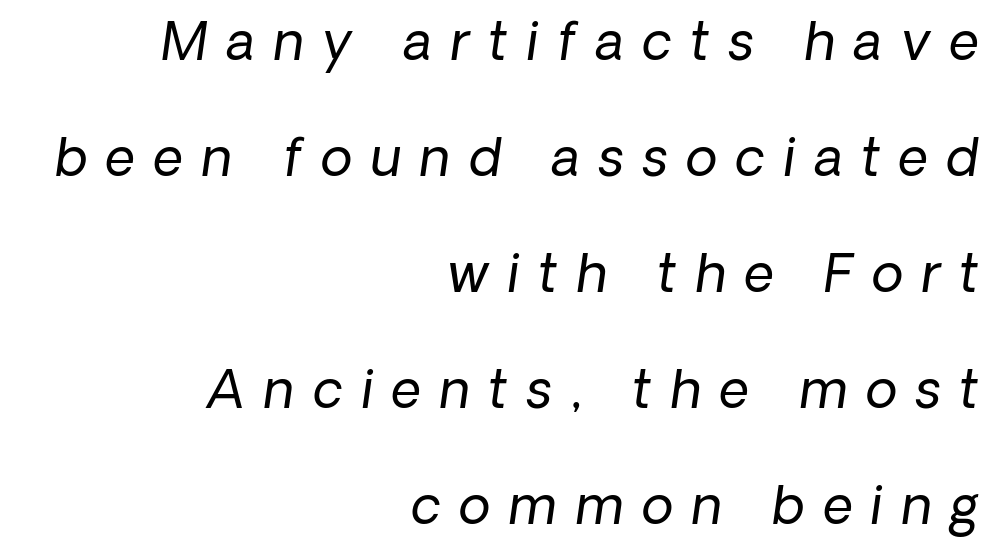
The image shows 52 px regular-weight type, italic (leaning right); set right-aligned, loose line spacing (2.23x), unusually wide letter spacing (+0.36 em), not underlined; low stroke contrast and a medium x-height.
